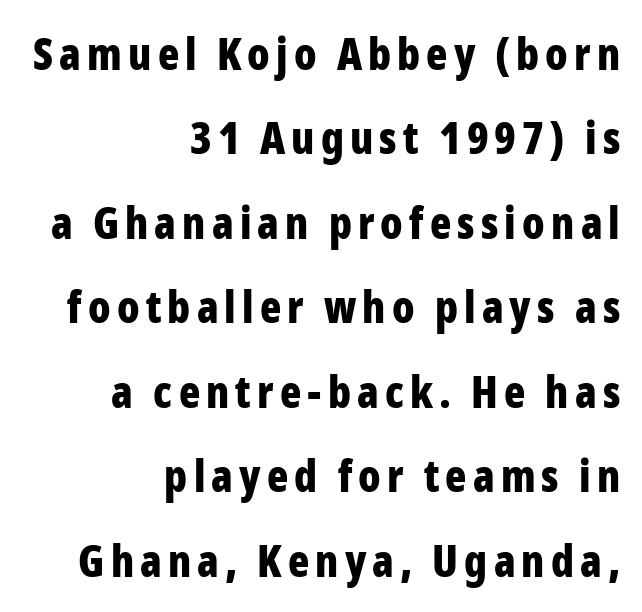
Letters rest on an invisible, unmarked baseline. The characters display no serif detailing; their extremities are plain. This block would shrink considerably if given ordinary leading; it's expanded now. A typesetter would call this proportional, since set widths differ per character.
